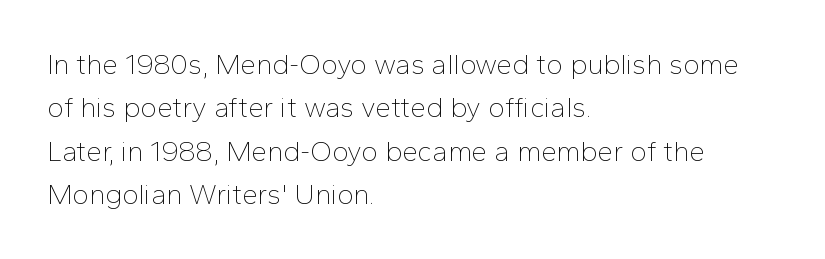
The cut favours lightness, reaching ordinary text weight at its darkest. Horizontal alignment here is leftward, the default for most running prose. Classification — sans serif. Baseline-to-baseline distance is the conventional proportion of letter height. Character widths vary here, with narrow letters taking less room than wide ones. The typography opts for an upright posture over an oblique one.
